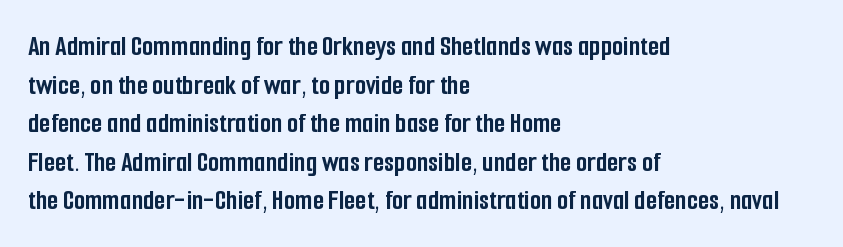
Leading matches the norm, producing a regular column. A bare baseline throughout the passage. Look at the tracking — it's just the regular setting, nothing added. These lines were composed using upright roman letters. Alignment: flush left. Every letter is thick-stroked: bold, no question.
